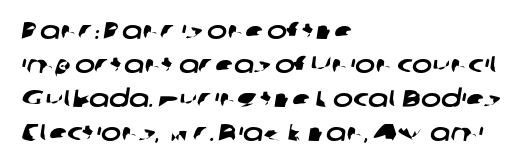
{"underline": "no", "align": "left", "line_spacing": "normal", "line_spacing_ratio": 1.41, "letter_spacing": "normal", "letter_spacing_em": 0.0, "glyph_px": 24}
